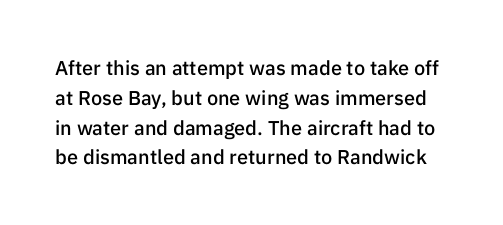
Q: Is the text bold? A: Semi-bold.
Q: Is the text italic (slanted)? A: No, it is upright.
Q: Is the text underlined? A: No.
Q: Is the spacing between letters normal or unusually wide? A: Normal.
Q: Is the spacing between lines tight, normal or loose? A: Normal.
